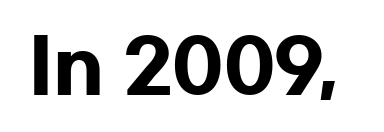
This is sans-serif lettering, the kind often seen on screens and signage. What stands out about the letter spacing? Nothing — it is the standard amount. The letters advance in unequal steps, a hallmark of proportional type. Do the letters lean? They stand straight. Its strokes are broad and dark, the hallmark of bold type. Any mark beneath the type? The region is blank.
